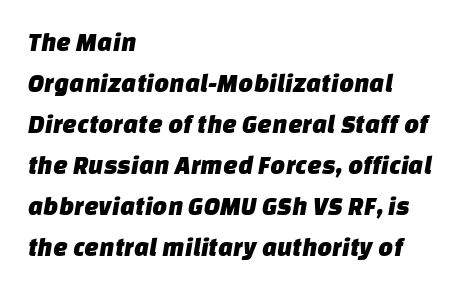
{"underline": "no", "align": "left", "line_spacing": "normal", "line_spacing_ratio": 1.58, "letter_spacing": "normal", "letter_spacing_em": 0.0, "glyph_px": 26}
